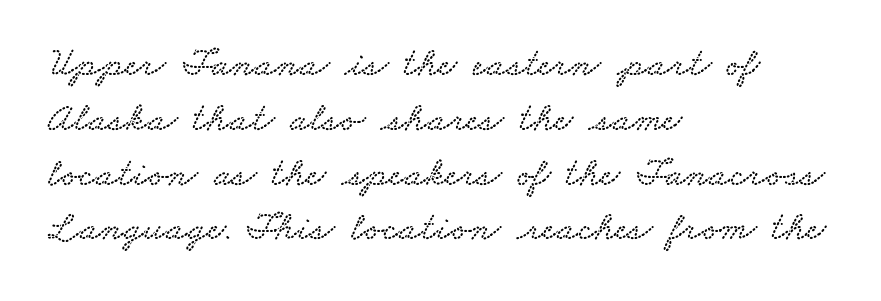
{"serif": "yes", "width": "wide", "stroke_contrast": "low", "x_height": "small", "monospaced": "no", "underline": "no", "align": "left", "line_spacing": "normal", "line_spacing_ratio": 1.37, "letter_spacing": "normal", "letter_spacing_em": 0.0, "glyph_px": 40}
